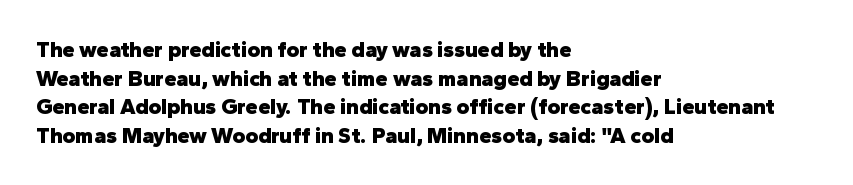
The image shows 22 px bold type, upright; set left-aligned, normal line spacing (1.3x), normal letter spacing, not underlined.
